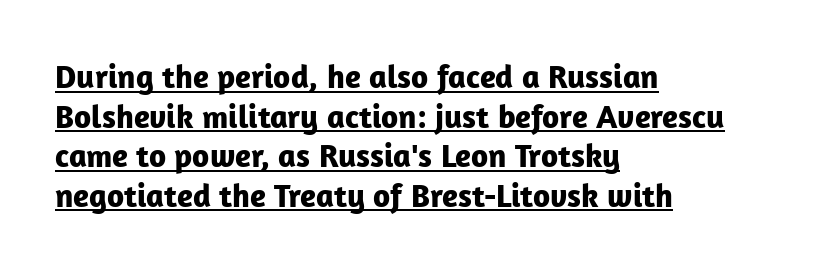
The rendering uses natural spacing where letterforms have individual widths. Check where the strokes stop: nothing finishes them off — pure sans. The text block is weighted toward the left margin, trailing off unevenly rightward. Summary of weight: heavy, a full bold. The rendered words wear a rule along their underside. The letters sit at their default tracking, neither squeezed nor spread.
